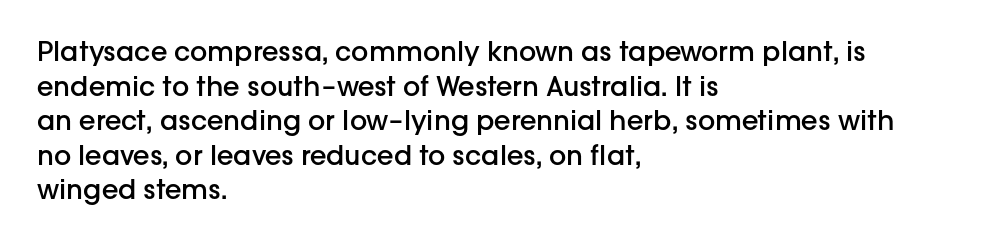
Q: Is the text bold? A: Semi-bold.
Q: Is the text italic (slanted)? A: No, it is upright.
Q: Is the text underlined? A: No.
Q: How is the paragraph aligned? A: Left-aligned.
Q: Is the spacing between letters normal or unusually wide? A: Normal.
Q: Is the spacing between lines tight, normal or loose? A: Normal.
